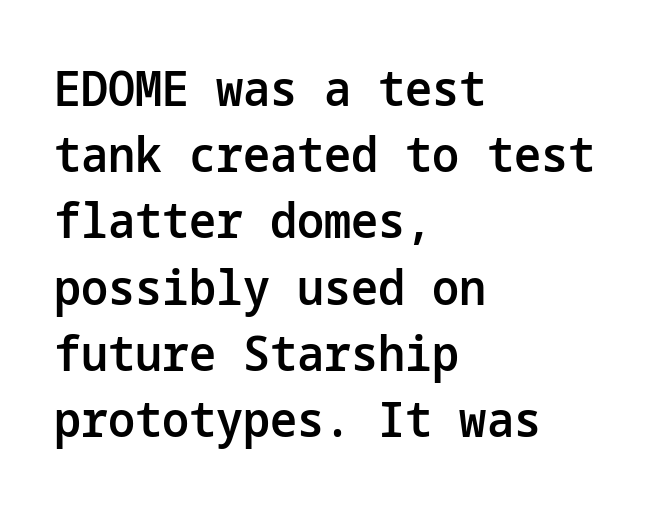
Q: Is the text bold? A: Semi-bold.
Q: Is the text italic (slanted)? A: No, it is upright.
Q: Is the typeface a serif or a sans-serif typeface? A: Sans-serif.
Q: Is the text underlined? A: No.
Q: How is the paragraph aligned? A: Left-aligned.
Q: Is the spacing between letters normal or unusually wide? A: Normal.
Q: Is the spacing between lines tight, normal or loose? A: Normal.
Q: Width (condensed, normal, or wide)? A: Normal.
Q: Stroke contrast? A: Low.
Q: x-height? A: Medium.
